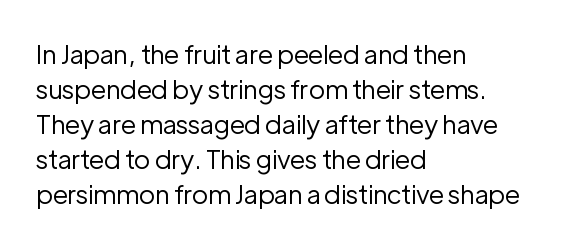
How are the letters spaced? Ordinarily, with no added tracking. Has an underline been added? It has not. Honestly, the row spacing looks completely unremarkable. The font is comparable to plain body text, perhaps lighter. Visually the block forms a straight wall on the left and a jagged coastline on the right.
